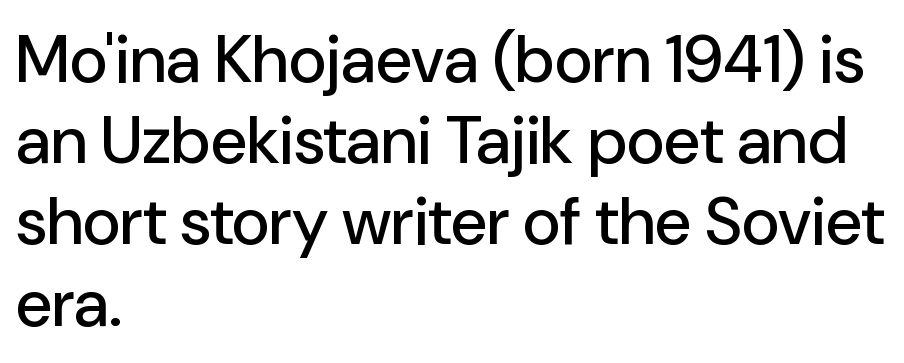
{"serif": "no", "italic": "no", "width": "normal", "stroke_contrast": "low", "x_height": "medium", "monospaced": "no", "underline": "no", "align": "left", "line_spacing_ratio": 1.23, "letter_spacing": "normal", "letter_spacing_em": 0.0, "glyph_px": 66}
